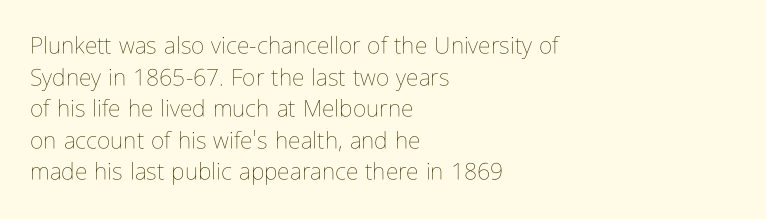
{"italic": "no", "bold": "no", "underline": "no", "align": "left", "line_spacing": "normal", "line_spacing_ratio": 1.37, "letter_spacing": "normal", "letter_spacing_em": 0.0, "glyph_px": 23}
